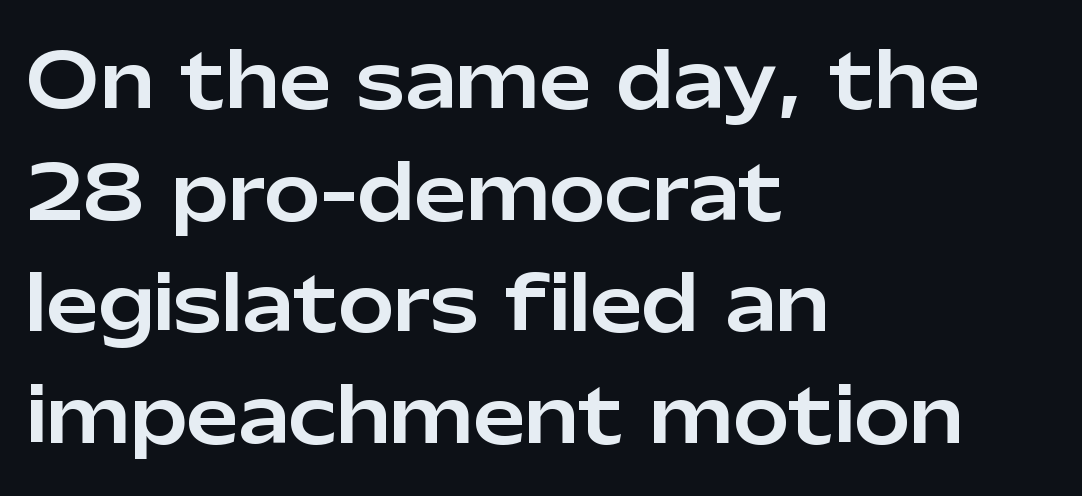
The image shows 75 px sans-serif type, upright; set left-aligned, normal line spacing (1.49x), normal letter spacing, not underlined; low stroke contrast and a medium x-height.
